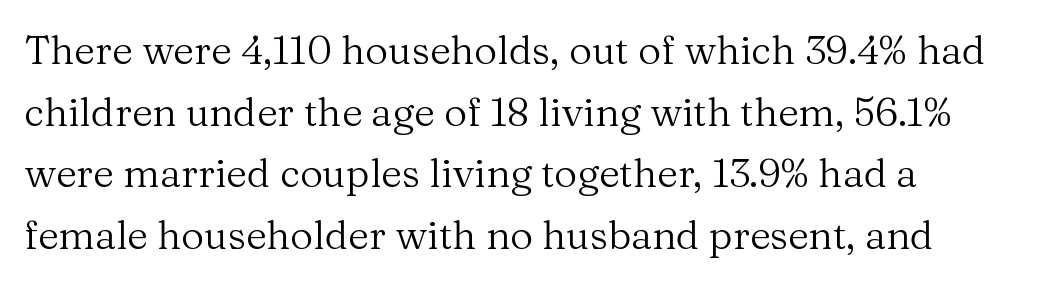
{"serif": "yes", "italic": "no", "bold": "no", "weight": "regular", "width": "normal", "stroke_contrast": "medium", "x_height": "medium", "monospaced": "no", "underline": "no", "align": "left", "line_spacing": "normal", "line_spacing_ratio": 1.54, "letter_spacing": "normal", "letter_spacing_em": 0.0, "glyph_px": 40}
